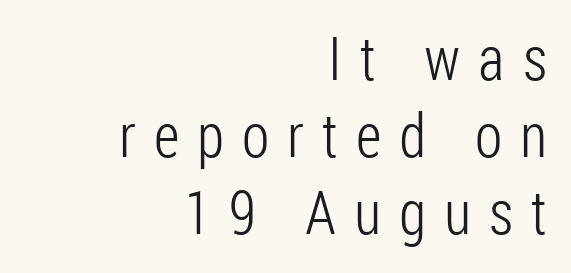
{"serif": "no", "italic": "no", "bold": "no", "weight": "light", "width": "condensed", "stroke_contrast": "low", "x_height": "medium", "monospaced": "no", "underline": "no", "align": "right", "line_spacing": "normal", "line_spacing_ratio": 1.28, "letter_spacing": "wide", "letter_spacing_em": 0.3, "glyph_px": 60}
